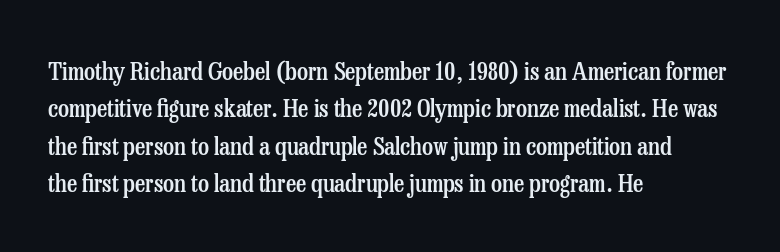
Standard letterfit; no display-style spreading of the glyphs. A bare baseline throughout the passage. Baseline-to-baseline distance is the conventional proportion of letter height. The axis of the letterforms is exactly vertical. The passage shown is semibold, sitting just below true bold. The lines are quadded left.
